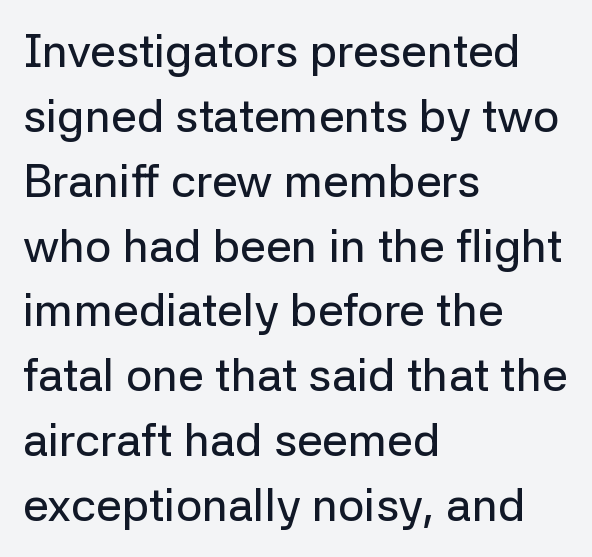
{"serif": "no", "italic": "no", "width": "normal", "stroke_contrast": "low", "x_height": "medium", "monospaced": "no", "underline": "no", "align": "left", "line_spacing": "normal", "line_spacing_ratio": 1.41, "letter_spacing": "normal", "letter_spacing_em": 0.0, "glyph_px": 46}
